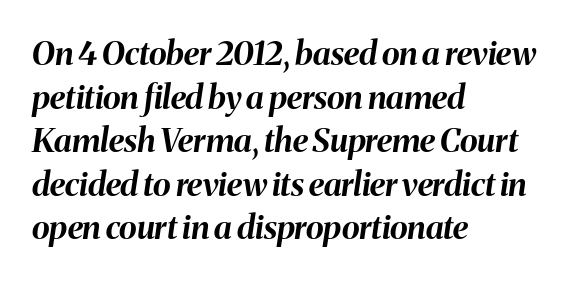
The image shows 33 px bold type, italic (leaning right); set left-aligned, normal line spacing (1.32x), normal letter spacing, not underlined; medium stroke contrast and a medium x-height.
